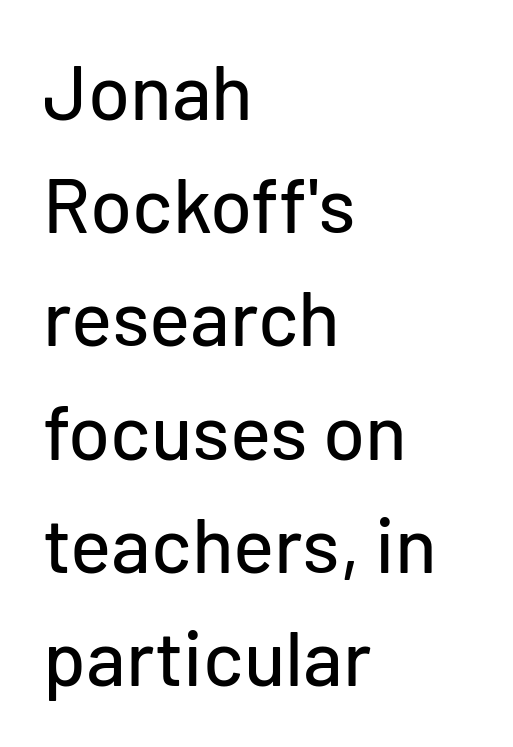
{"serif": "no", "italic": "no", "width": "normal", "stroke_contrast": "low", "x_height": "medium", "monospaced": "no", "underline": "no", "align": "left", "line_spacing": "normal", "line_spacing_ratio": 1.47, "letter_spacing": "normal", "letter_spacing_em": 0.0, "glyph_px": 77}
